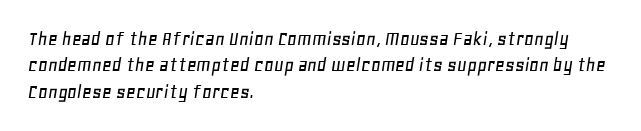
Q: Is the text italic (slanted)? A: Yes, it leans right by about 11 degrees.
Q: Is the text underlined? A: No.
Q: How is the paragraph aligned? A: Left-aligned.
Q: Is the spacing between letters normal or unusually wide? A: Normal.
Q: Is the spacing between lines tight, normal or loose? A: Normal.
